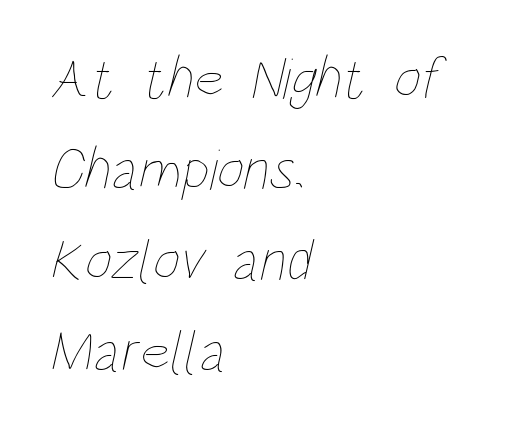
Q: Is the text bold? A: No.
Q: Is the text underlined? A: No.
Q: How is the paragraph aligned? A: Left-aligned.
Q: Is the spacing between letters normal or unusually wide? A: Normal.
Q: Is the spacing between lines tight, normal or loose? A: Normal.
Q: Width (condensed, normal, or wide)? A: Condensed.
Q: Stroke contrast? A: Low.
Q: x-height? A: Large.
Q: Monospaced? A: No.
